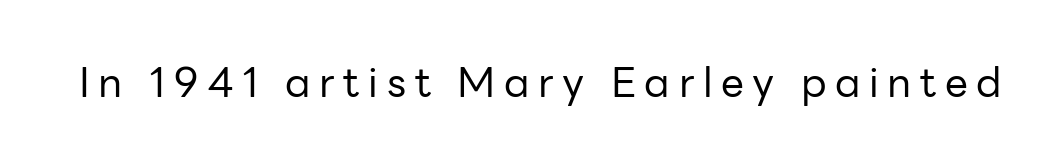
{"serif": "no", "italic": "no", "bold": "no", "weight": "regular", "width": "normal", "stroke_contrast": "low", "x_height": "medium", "monospaced": "no", "underline": "no", "letter_spacing": "wide", "letter_spacing_em": 0.21, "glyph_px": 41}
